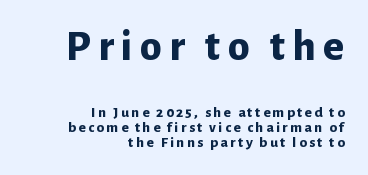
The image shows 44 px bold sans-serif type, upright; set right-aligned, tight line spacing (1.03x), not underlined; the first (top) block is 2.93x larger; low stroke contrast and a medium x-height.
